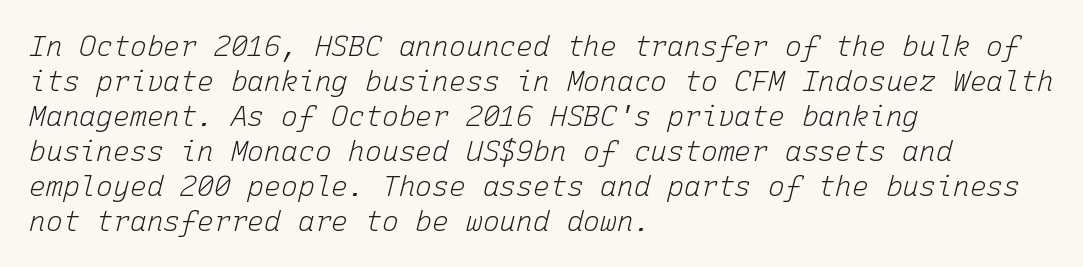
Q: Is the text bold? A: No.
Q: Is the text italic (slanted)? A: Yes, it leans right by about 15 degrees.
Q: Is the text underlined? A: No.
Q: How is the paragraph aligned? A: Left-aligned.
Q: Is the spacing between letters normal or unusually wide? A: Normal.
Q: Is the spacing between lines tight, normal or loose? A: Normal.
Q: Width (condensed, normal, or wide)? A: Normal.
Q: Stroke contrast? A: Low.
Q: x-height? A: Medium.
Q: Monospaced? A: Yes.
